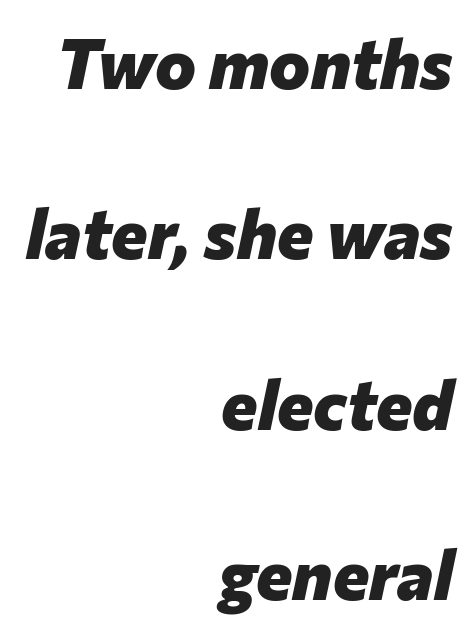
The letters are bold, with thick, heavy strokes. Airy leading. The string is rendered with underlining switched off. Caption: multi-line text, flush right, ragged left. Look at the tracking — it's just the regular setting, nothing added. The face used here is proportionally spaced, like ordinary book or web type.
